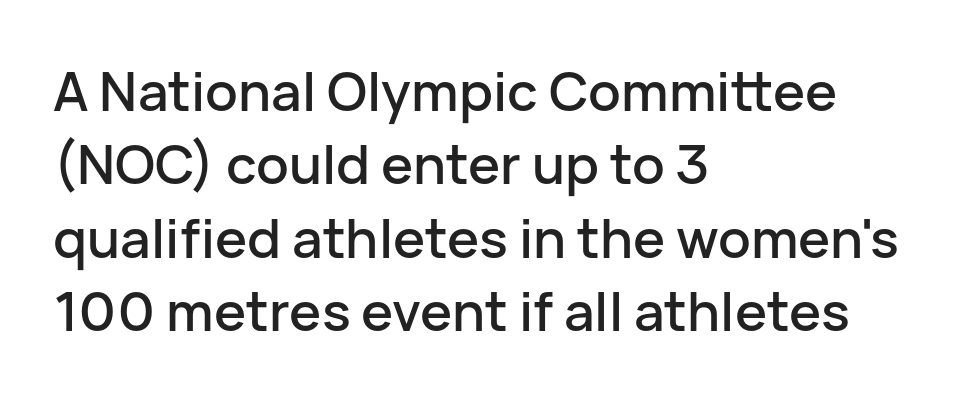
Q: Is the text italic (slanted)? A: No, it is upright.
Q: Is the typeface a serif or a sans-serif typeface? A: Sans-serif.
Q: Is the text underlined? A: No.
Q: How is the paragraph aligned? A: Left-aligned.
Q: Is the spacing between letters normal or unusually wide? A: Normal.
Q: Is the spacing between lines tight, normal or loose? A: Normal.
Q: Width (condensed, normal, or wide)? A: Normal.
Q: Stroke contrast? A: Low.
Q: x-height? A: Medium.
Q: Monospaced? A: No.
